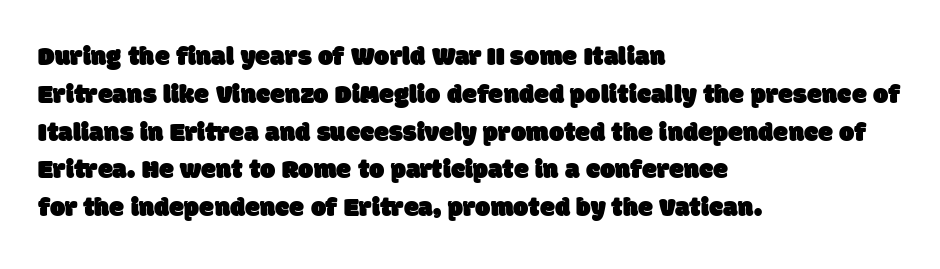
Short note: letters normally spaced. Is the block centered? No — it sits flush against the left margin. Is there much room between lines? A standard amount, neither cramped nor airy. Rule under the text: the space is simply empty.
